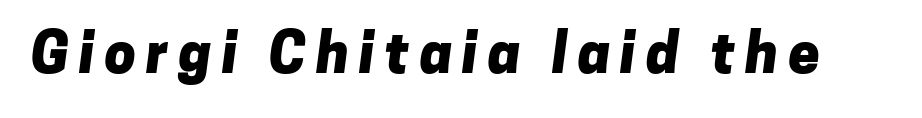
{"serif": "no", "bold": "yes", "weight": "heavy", "width": "normal", "stroke_contrast": "low", "x_height": "medium", "monospaced": "no", "underline": "no", "glyph_px": 56}
